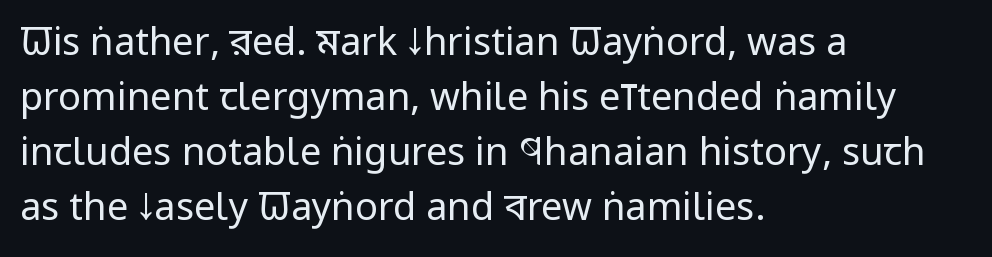
The compositor pushed each line to the left boundary. Regarding leading, the lines here are spaced in the standard way. No letter is thick-stroked: the sample isn't bold. The face used here is proportionally spaced, like ordinary book or web type. These lines were composed using upright roman letters.
